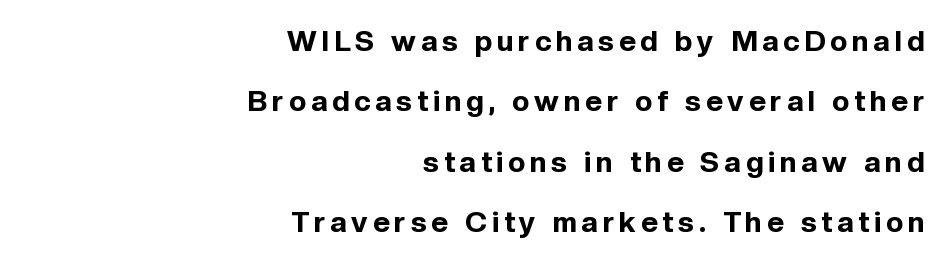
{"serif": "no", "italic": "no", "bold": "yes", "weight": "bold", "width": "normal", "x_height": "medium", "monospaced": "no", "underline": "no", "align": "right", "line_spacing": "loose", "line_spacing_ratio": 2.08, "glyph_px": 29}
